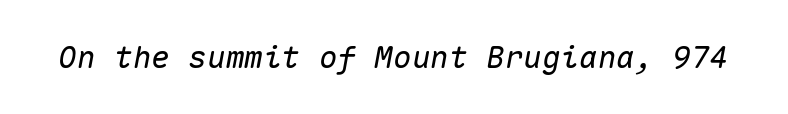
Italic? Definitely — the glyphs are oblique. No word sits above an underline. Between one letter and the next there's only the usual sliver of space. Spacing verdict: monospaced, one width for all characters.
